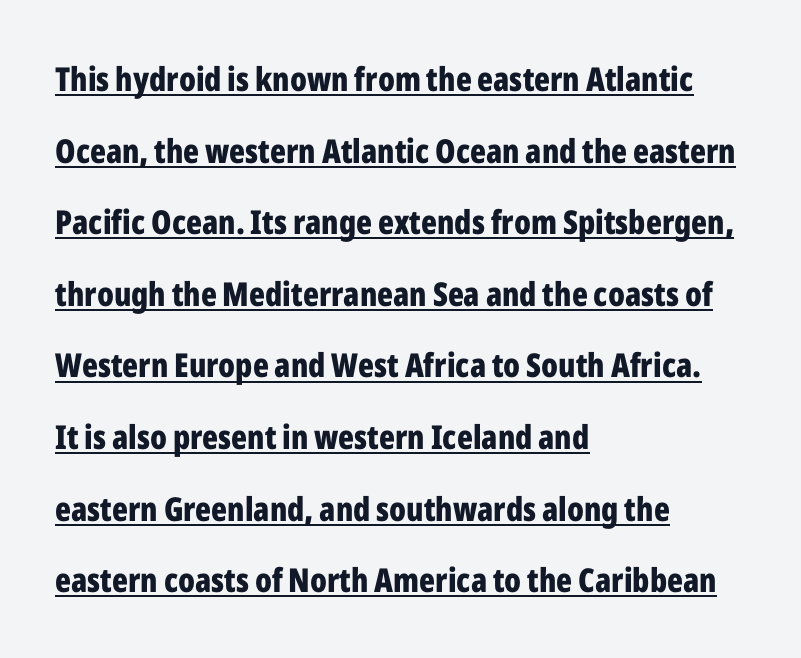
Q: Is the text bold? A: Yes.
Q: Is the text italic (slanted)? A: No, it is upright.
Q: Is the typeface a serif or a sans-serif typeface? A: Sans-serif.
Q: Is the text underlined? A: Yes.
Q: How is the paragraph aligned? A: Left-aligned.
Q: Is the spacing between letters normal or unusually wide? A: Normal.
Q: Is the spacing between lines tight, normal or loose? A: Loose.
Q: Width (condensed, normal, or wide)? A: Condensed.
Q: Stroke contrast? A: Low.
Q: x-height? A: Medium.
Q: Monospaced? A: No.
